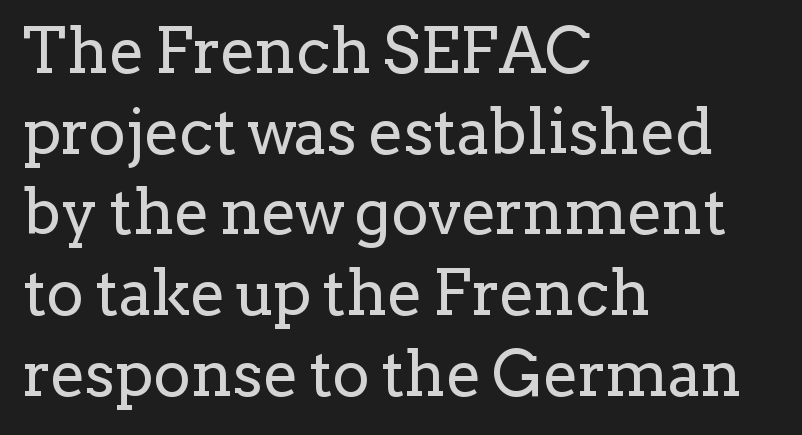
{"serif": "yes", "italic": "no", "bold": "no", "weight": "regular", "width": "normal", "stroke_contrast": "low", "x_height": "medium", "monospaced": "no", "underline": "no", "align": "left", "line_spacing": "normal", "line_spacing_ratio": 1.28, "letter_spacing": "normal", "letter_spacing_em": 0.0, "glyph_px": 63}
